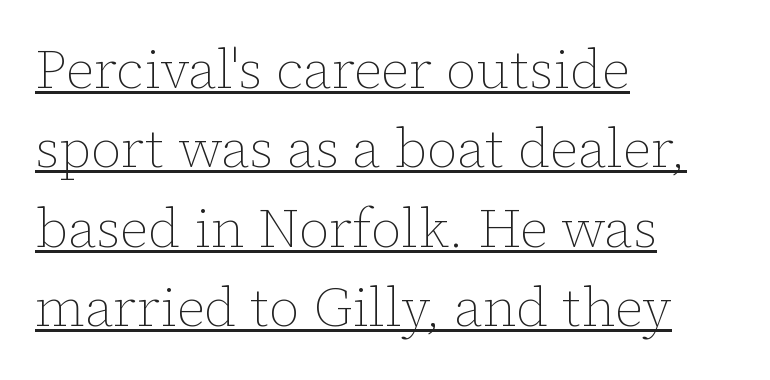
The image shows 54 px thin type, upright; set left-aligned, normal line spacing (1.47x), normal letter spacing, underlined; low stroke contrast and a medium x-height.
